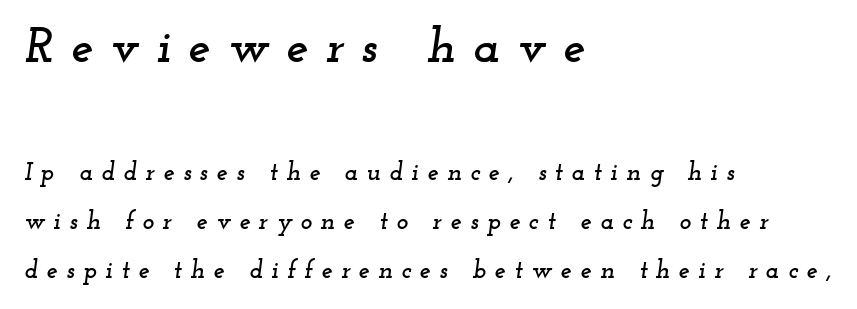
{"serif": "yes", "italic": "yes", "lean": "right", "slant_degrees": 12, "width": "wide", "stroke_contrast": "low", "x_height": "small", "monospaced": "no", "underline": "no", "align": "left", "line_spacing": "loose", "line_spacing_ratio": 1.95, "letter_spacing": "wide", "letter_spacing_em": 0.34, "larger_block": "first", "size_ratio": 2.0, "glyph_px": 50}
